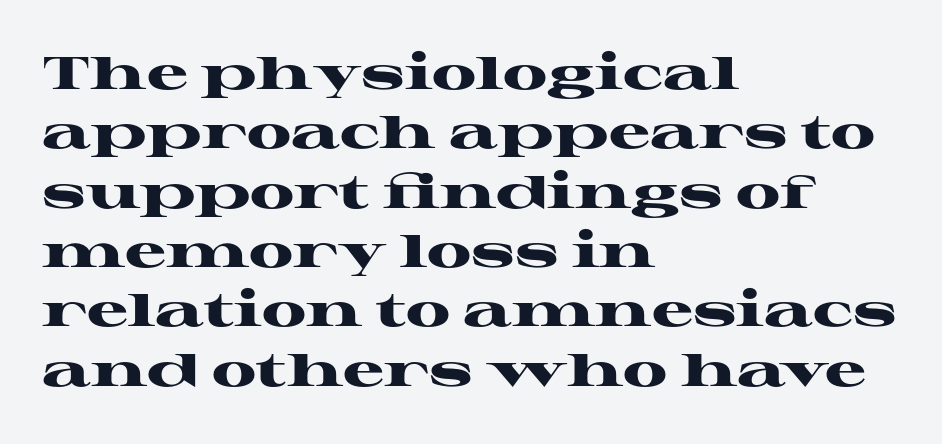
The image shows 46 px heavy, wide serif type, upright; set left-aligned, normal line spacing (1.29x), normal letter spacing, not underlined; high stroke contrast and a medium x-height.
